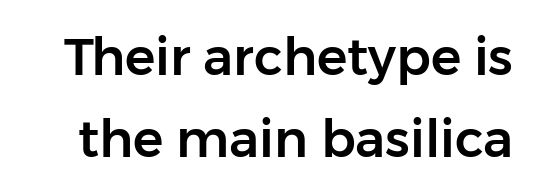
The image shows 51 px sans-serif type, upright; set normal line spacing (1.61x), normal letter spacing, not underlined; low stroke contrast and a medium x-height.
